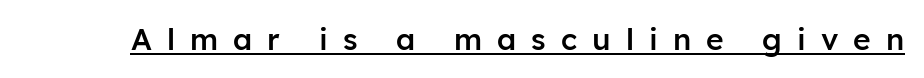
The image shows 30 px semibold sans-serif type, upright; set unusually wide letter spacing (+0.5 em), underlined; low stroke contrast and a medium x-height.
